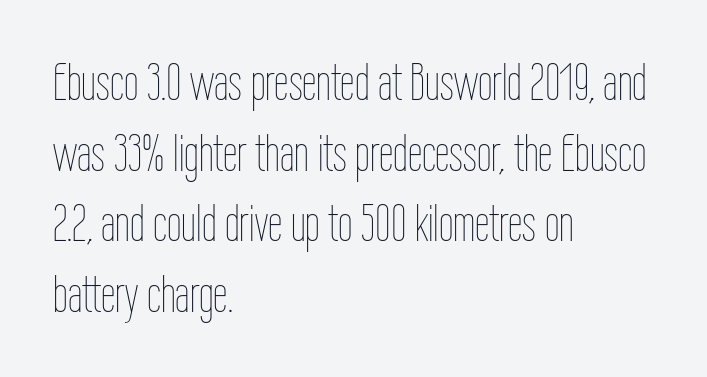
Q: Is the text bold? A: No.
Q: Is the text italic (slanted)? A: No, it is upright.
Q: Is the text underlined? A: No.
Q: How is the paragraph aligned? A: Left-aligned.
Q: Is the spacing between letters normal or unusually wide? A: Normal.
Q: Is the spacing between lines tight, normal or loose? A: Normal.
Q: Width (condensed, normal, or wide)? A: Condensed.
Q: Stroke contrast? A: Low.
Q: x-height? A: Medium.
Q: Monospaced? A: No.
